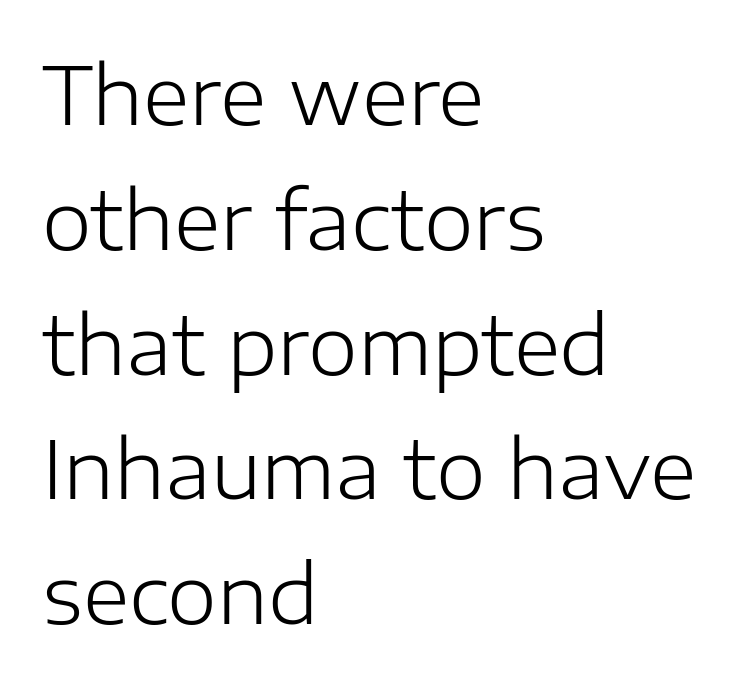
The image shows 80 px light sans-serif type, upright; set left-aligned, normal line spacing (1.56x), normal letter spacing, not underlined; low stroke contrast and a medium x-height.
